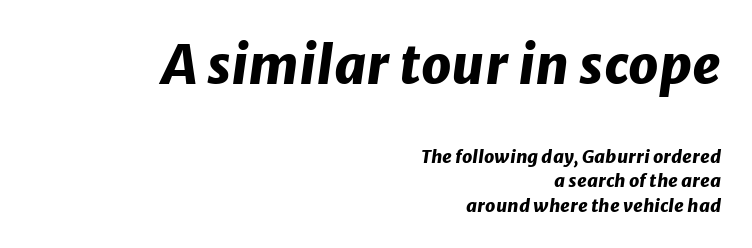
{"italic": "yes", "lean": "right", "slant_degrees": 8, "bold": "yes", "weight": "heavy", "width": "normal", "stroke_contrast": "low", "x_height": "medium", "monospaced": "no", "underline": "no", "align": "right", "line_spacing": "normal", "line_spacing_ratio": 1.35, "letter_spacing": "normal", "letter_spacing_em": 0.0, "larger_block": "first", "size_ratio": 2.94, "glyph_px": 53}
